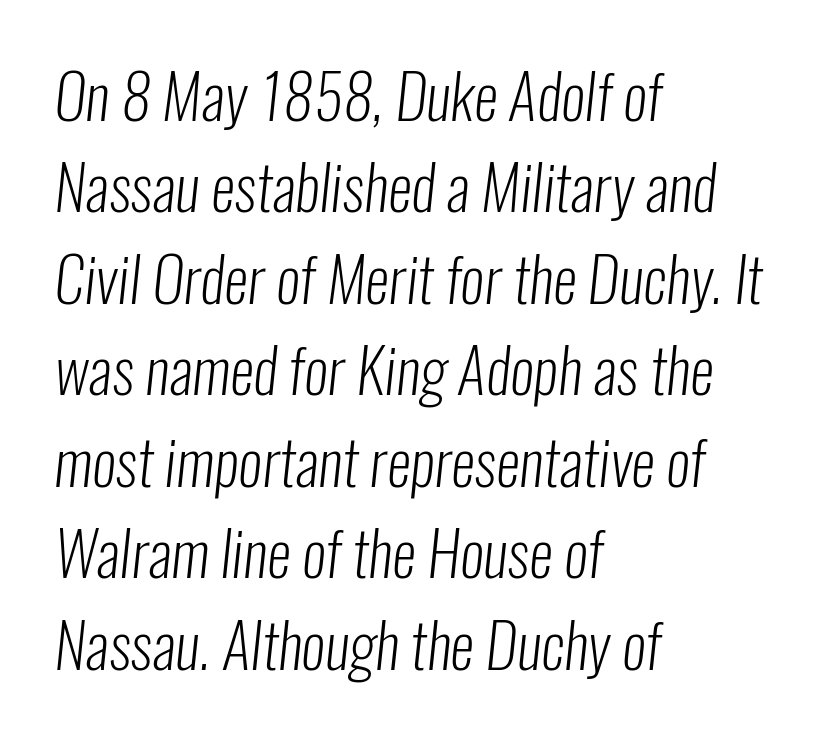
The image shows 61 px light, condensed sans-serif type; set left-aligned, normal line spacing (1.5x), normal letter spacing, not underlined; low stroke contrast and a medium x-height.
